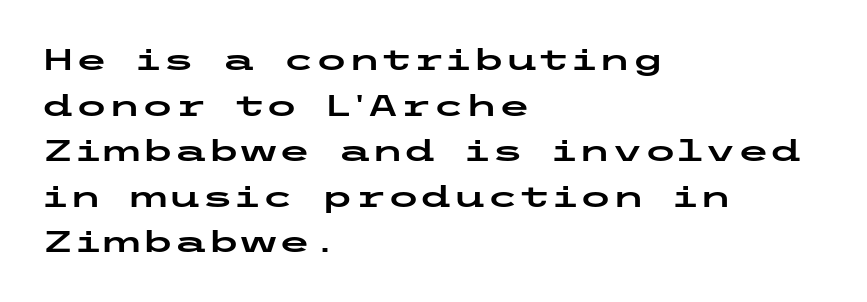
Summary of vertical rhythm: regular, with standard interline spacing. Grotesque or geometric, the face here clearly has no serifs. Is the letter spacing exaggerated? No — it looks like the ordinary default. Do the letters lean? They stand straight. Compared with a centered layout, this one pins lines to the left instead.
